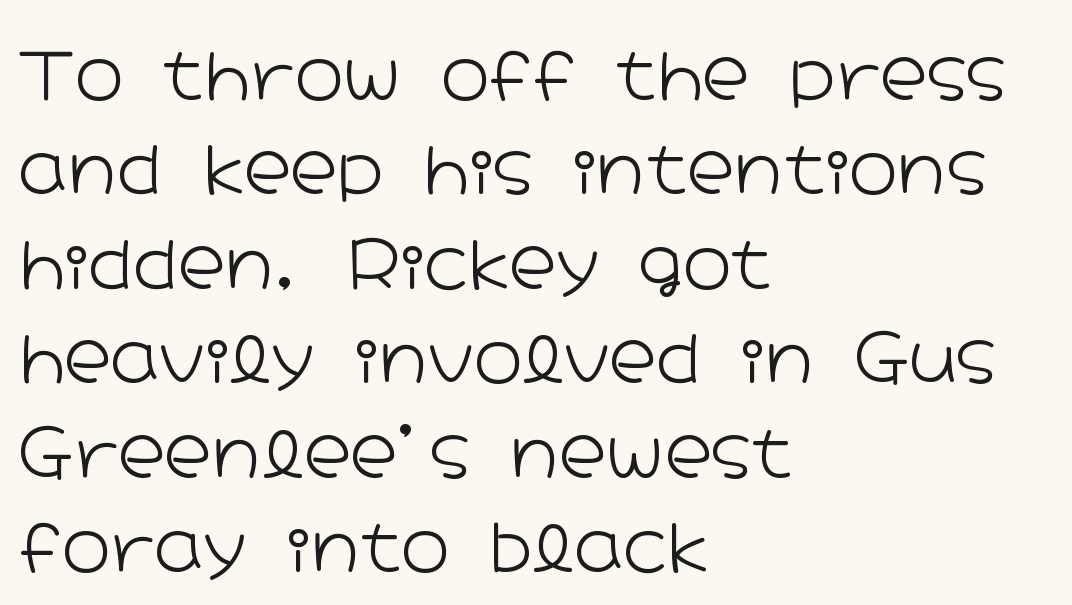
These glyphs show unthickened strokes, regular width or finer. The type is set solid horizontally, with unmodified tracking. A roman cut, with each character standing at attention. The compositor pushed each line to the left boundary.
